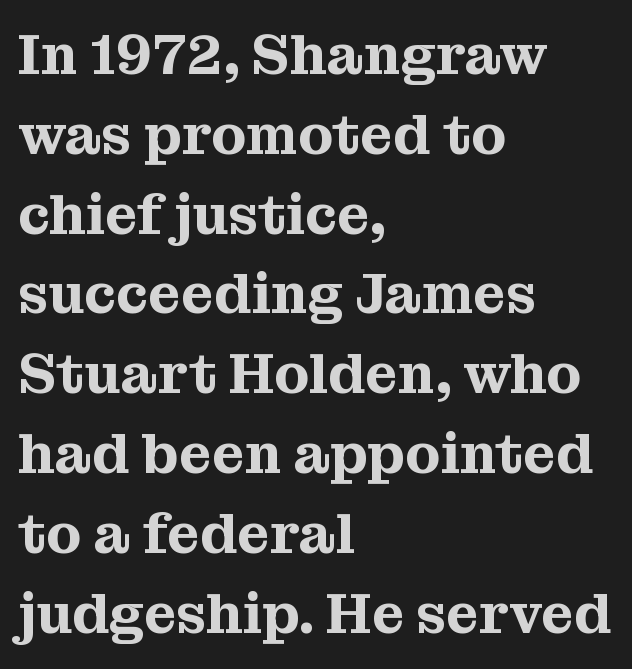
Rule under the text: the space is simply empty. A serif font was chosen for this passage. The line texture is even and compact thanks to regular tracking. A typesetter would mark this as roman, not italic. Visually the block forms a straight wall on the left and a jagged coastline on the right. The rendering uses natural spacing where letterforms have individual widths.
